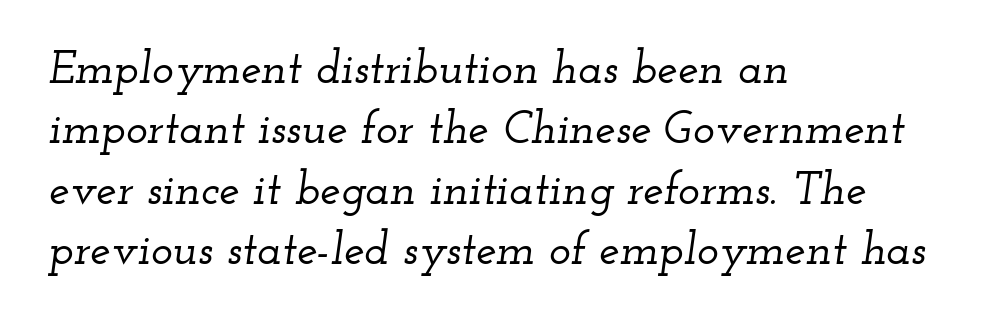
Q: Is the text italic (slanted)? A: Yes, it leans right by about 12 degrees.
Q: Is the typeface a serif or a sans-serif typeface? A: Serif.
Q: Is the text underlined? A: No.
Q: How is the paragraph aligned? A: Left-aligned.
Q: Is the spacing between letters normal or unusually wide? A: Normal.
Q: Is the spacing between lines tight, normal or loose? A: Normal.
Q: Width (condensed, normal, or wide)? A: Wide.
Q: Stroke contrast? A: Low.
Q: x-height? A: Small.
Q: Monospaced? A: No.
